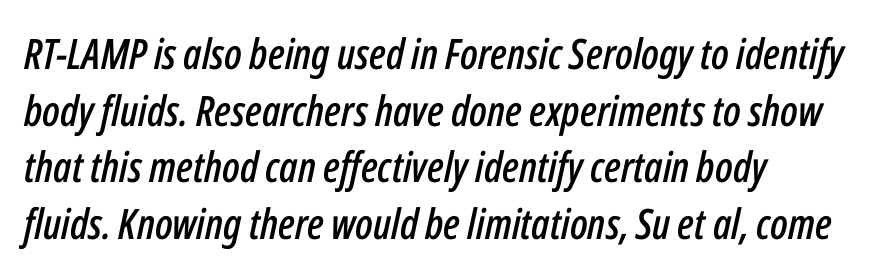
The image shows 42 px condensed type, italic (leaning right); set left-aligned, normal line spacing (1.35x), normal letter spacing, not underlined; low stroke contrast and a medium x-height.
